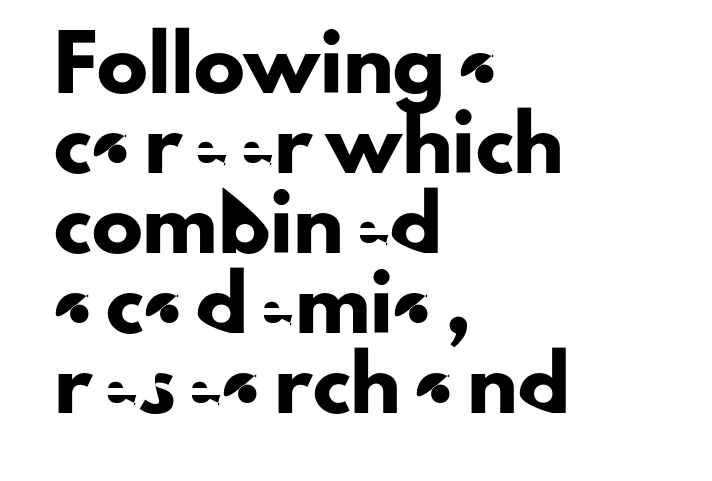
{"serif": "no", "italic": "no", "width": "normal", "stroke_contrast": "low", "x_height": "small", "monospaced": "no", "underline": "no", "align": "left", "line_spacing": "normal", "line_spacing_ratio": 1.57, "letter_spacing": "normal", "letter_spacing_em": 0.0, "glyph_px": 51}
